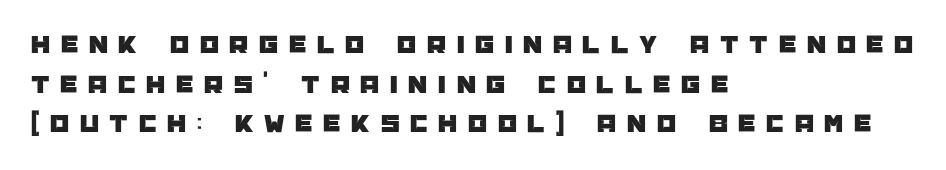
{"italic": "no", "underline": "no", "align": "left", "line_spacing": "normal", "line_spacing_ratio": 1.47, "letter_spacing": "wide", "letter_spacing_em": 0.4, "glyph_px": 27}
